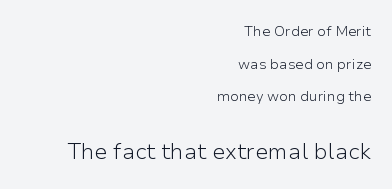
The image shows 22 px text type, upright; set right-aligned, loose line spacing (2.33x), normal letter spacing, not underlined; the second (bottom) block is 1.57x larger.
